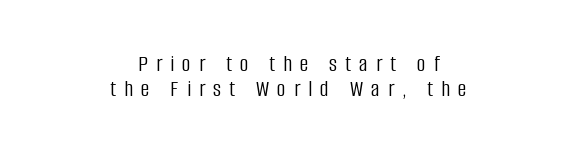
Horizontally, the lines are justified to the midpoint only. A typesetter would mark this as roman, not italic. A typesetter would call this leading minimal, almost set solid. You could only call the tracking loose — the letters float apart. No heavy texture on the line: the type isn't bold.
